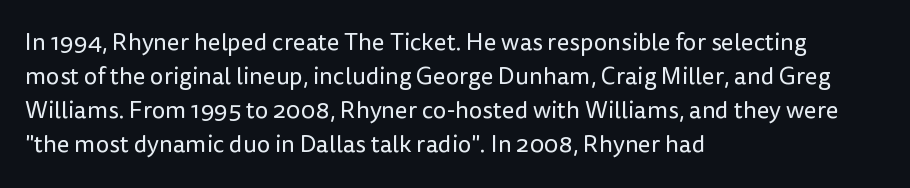
The image shows 24 px text type, upright; set left-aligned, normal line spacing (1.42x), normal letter spacing, not underlined.
